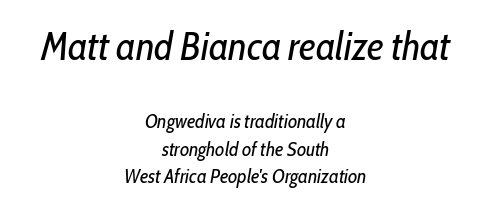
Summary of weight: not heavy and not bold. Characters follow at the spacing the type designer built in. The paragraph shown floats in the horizontal middle. This rendering features lettering with no underline. Students, observe: this is what conventionally led text looks like. Varying glyph widths throughout — classic text-font behaviour.
